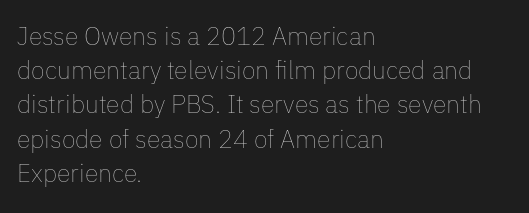
{"italic": "no", "bold": "no", "underline": "no", "align": "left", "line_spacing": "normal", "line_spacing_ratio": 1.37, "letter_spacing": "normal", "letter_spacing_em": 0.0, "glyph_px": 25}
